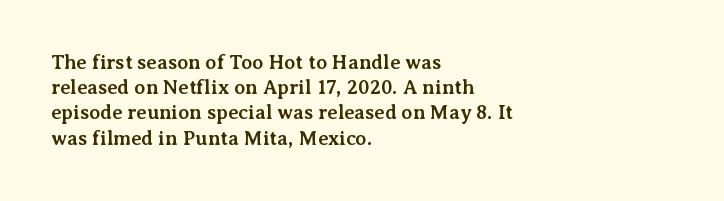
{"italic": "no", "bold": "yes", "underline": "no", "align": "left", "line_spacing": "normal", "line_spacing_ratio": 1.26, "letter_spacing": "normal", "letter_spacing_em": 0.0, "glyph_px": 20}
